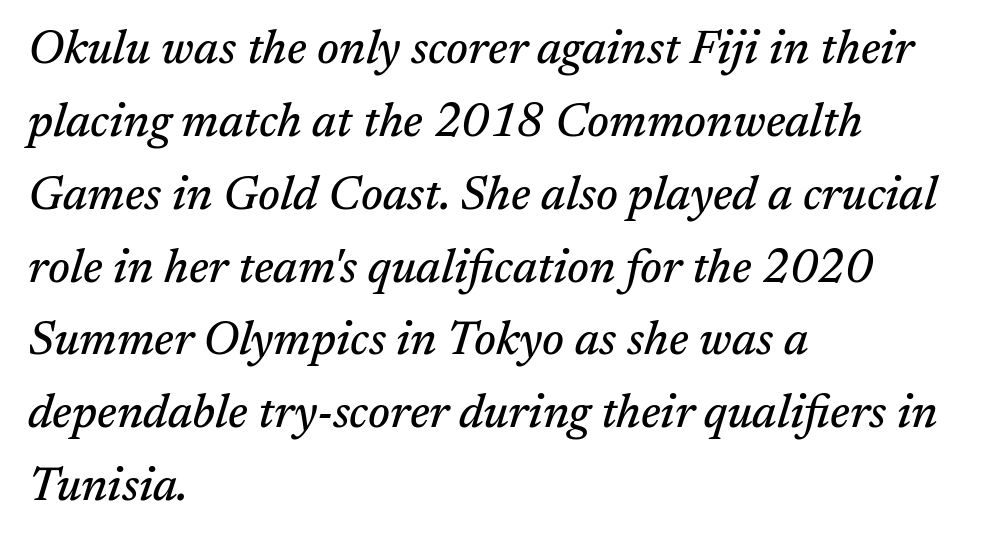
The image shows 47 px serif type, italic (leaning right); set left-aligned, normal line spacing (1.55x), normal letter spacing, not underlined; medium stroke contrast and a medium x-height.
